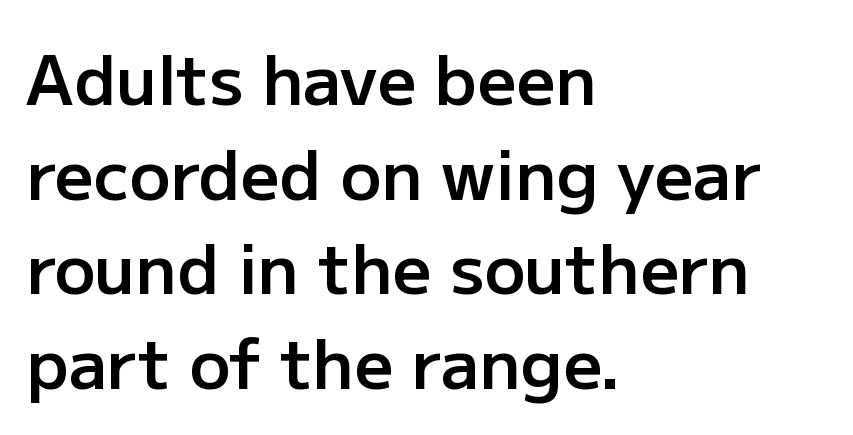
Q: Is the text bold? A: Semi-bold.
Q: Is the text italic (slanted)? A: No, it is upright.
Q: Is the typeface a serif or a sans-serif typeface? A: Sans-serif.
Q: Is the text underlined? A: No.
Q: How is the paragraph aligned? A: Left-aligned.
Q: Is the spacing between letters normal or unusually wide? A: Normal.
Q: Is the spacing between lines tight, normal or loose? A: Normal.
Q: Width (condensed, normal, or wide)? A: Normal.
Q: Stroke contrast? A: Low.
Q: x-height? A: Medium.
Q: Monospaced? A: No.
